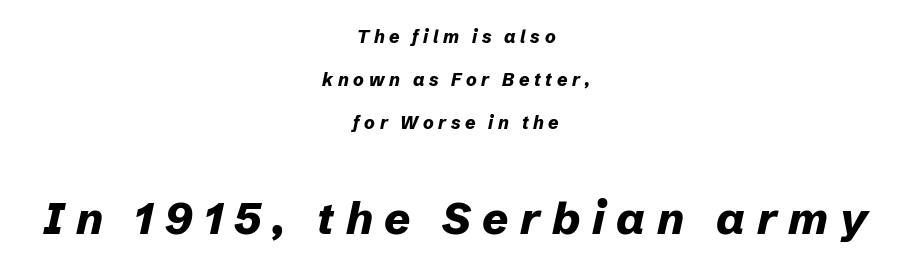
Q: Is the text bold? A: Yes.
Q: Is the text italic (slanted)? A: Yes, it leans right by about 12 degrees.
Q: Is the text underlined? A: No.
Q: How is the paragraph aligned? A: Centered.
Q: Is the spacing between letters normal or unusually wide? A: Unusually wide.
Q: Is the spacing between lines tight, normal or loose? A: Loose.
Q: Which block of text is set in a larger size, the first (top) or the second (bottom)? A: The second (bottom) one.
Q: Width (condensed, normal, or wide)? A: Normal.
Q: Stroke contrast? A: Low.
Q: x-height? A: Medium.
Q: Monospaced? A: No.
